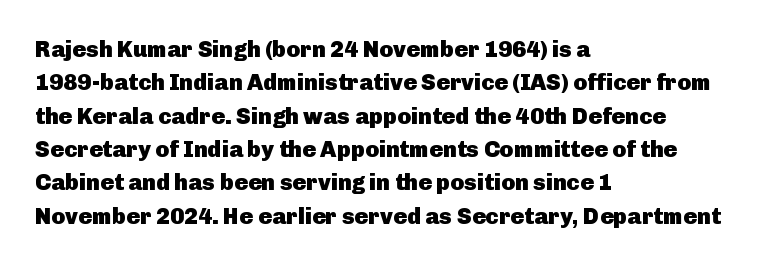
Every letter is thick-stroked: bold, no question. The space directly below the letters is spotless. How would I describe the line gaps? Plain and ordinary. A classic flush-left, rag-right setting is used for this passage. The specimen reads as upright at a glance.
